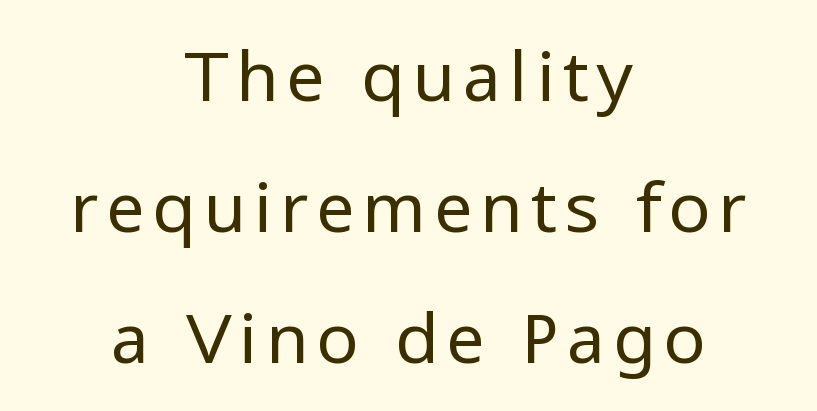
The letters advance in unequal steps, a hallmark of proportional type. Vertical strokes here are truly vertical. A light-to-regular cut is what we see here. The specimen omits any rule beneath the text block's lines. Does the copy run flush right? No — it is centered line by line. The characters display no serif detailing; their extremities are plain.
